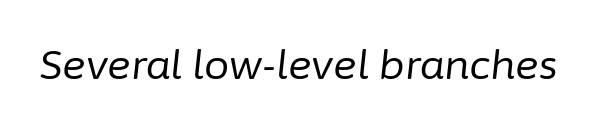
Q: Is the text bold? A: No.
Q: Is the text italic (slanted)? A: Yes, it leans right by about 6 degrees.
Q: Is the text underlined? A: No.
Q: Is the spacing between letters normal or unusually wide? A: Normal.
Q: Width (condensed, normal, or wide)? A: Normal.
Q: Stroke contrast? A: Low.
Q: x-height? A: Medium.
Q: Monospaced? A: No.
